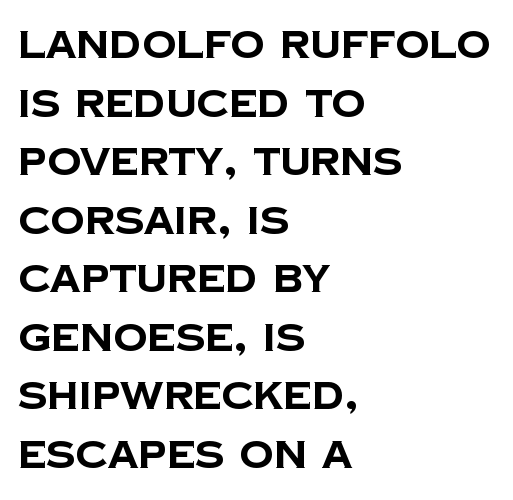
The image shows 38 px bold sans-serif type; set left-aligned, normal line spacing (1.54x), normal letter spacing, not underlined; low stroke contrast and a large x-height.
